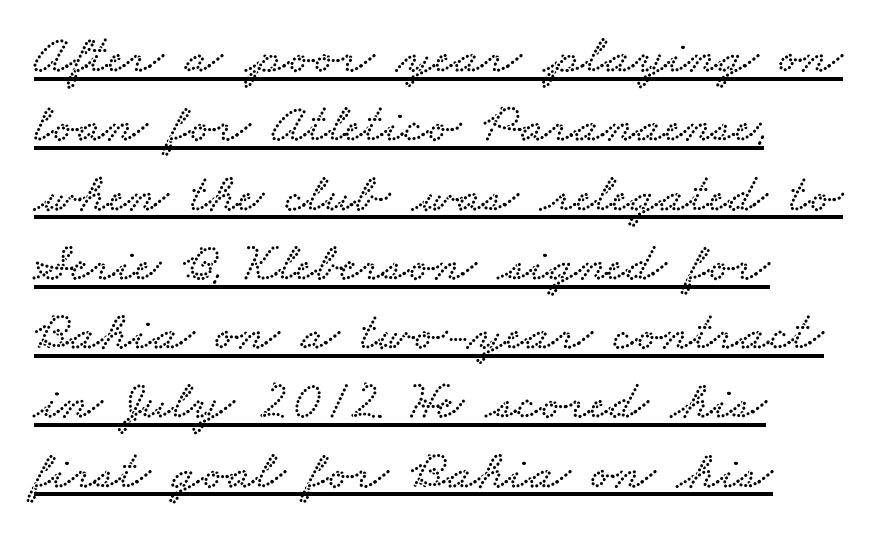
{"serif": "yes", "width": "wide", "stroke_contrast": "low", "x_height": "small", "monospaced": "no", "underline": "yes", "align": "left", "line_spacing": "normal", "line_spacing_ratio": 1.26, "letter_spacing": "normal", "letter_spacing_em": 0.0, "glyph_px": 55}
